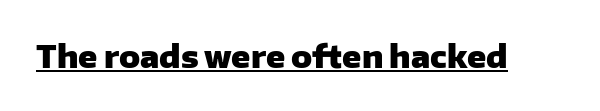
Posture: vertical. Pretty heavy lettering here — definitely bold. Looks like regular typesetting: each glyph gets only the width it needs. The rendering shows plain stroke endings on the letterforms — a sans-serif design. Students, note that the glyphs here touch the page at normal intervals.
